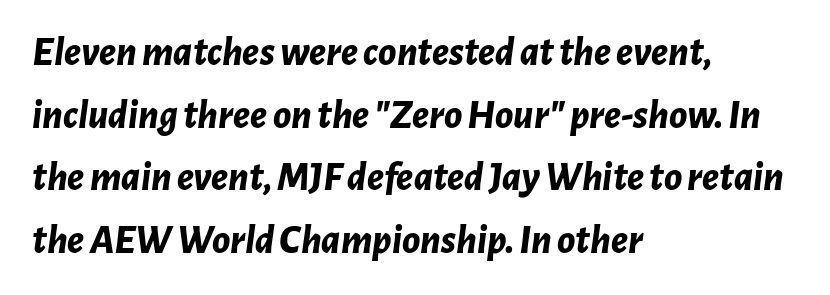
The image shows 41 px bold type, italic (leaning right); set left-aligned, normal line spacing (1.53x), normal letter spacing, not underlined; low stroke contrast and a medium x-height.
